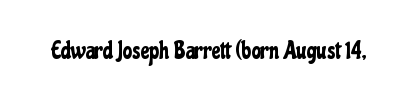
{"italic": "no", "underline": "no", "letter_spacing": "normal", "letter_spacing_em": 0.0, "glyph_px": 24}
